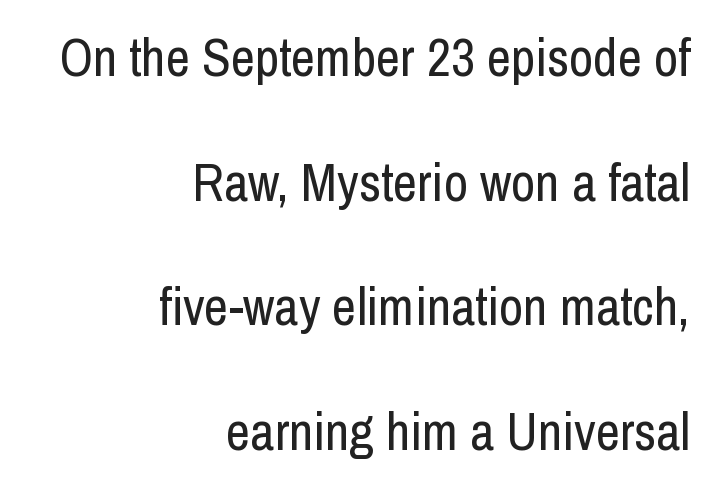
Ink coverage per letter is moderate at most. Do the characters align in a grid? No, the font is proportional. Note: no serifs on the glyphs. Nobody drew a line under any word here. Students, note that the glyphs here touch the page at normal intervals. Alignment: flush right.
